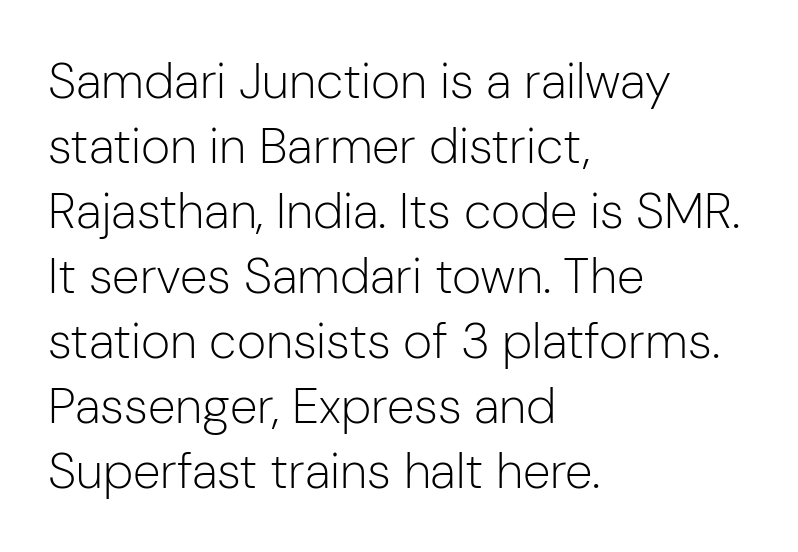
Honestly, the letter spacing is just normal — you wouldn't notice it. Tall strokes in this sample are plumb rather than angled. Leftover space on each line is placed entirely after the last word. Weight: in the light-to-regular range. Unmarked baselines from the first word to the last. Summary of vertical rhythm: regular, with standard interline spacing.
